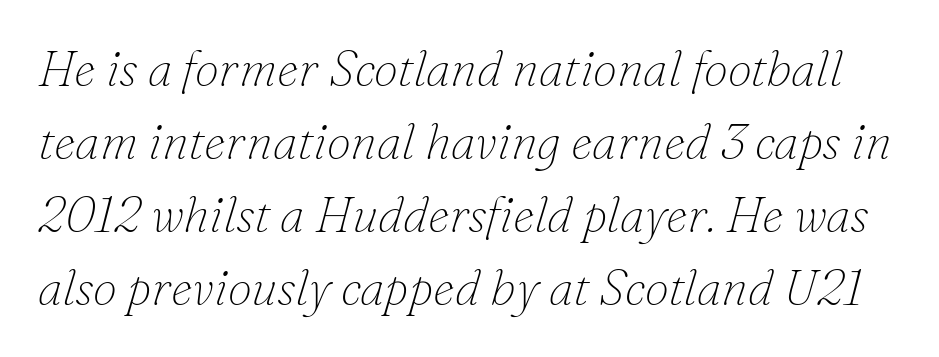
{"serif": "yes", "italic": "yes", "lean": "right", "slant_degrees": 16, "bold": "no", "weight": "thin", "width": "normal", "stroke_contrast": "low", "x_height": "small", "monospaced": "no", "underline": "no", "line_spacing": "normal", "line_spacing_ratio": 1.49, "letter_spacing": "normal", "letter_spacing_em": 0.0, "glyph_px": 49}
